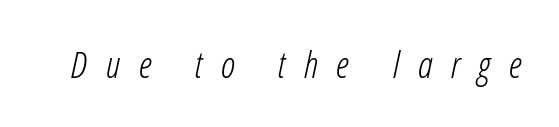
Is this a fixed-width face? No — the glyphs have proportional, varying widths. Weight: not bold — regular or lighter. Substantial extra tracking has been applied to these lines. Has an underline been added? It has not. These lines were composed using italics.
